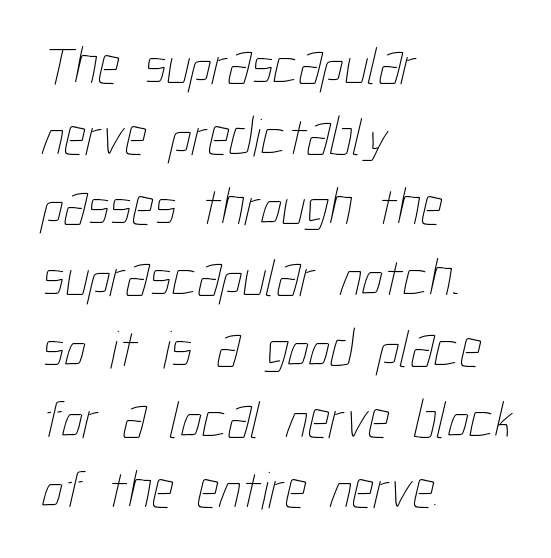
{"bold": "no", "weight": "thin", "width": "condensed", "stroke_contrast": "low", "x_height": "medium", "monospaced": "no", "underline": "no", "align": "left", "line_spacing": "normal", "line_spacing_ratio": 1.31, "letter_spacing": "normal", "letter_spacing_em": 0.0, "glyph_px": 54}
